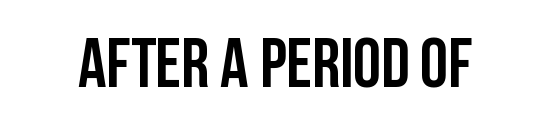
{"serif": "no", "italic": "no", "width": "condensed", "stroke_contrast": "low", "x_height": "large", "monospaced": "no", "underline": "no", "letter_spacing": "normal", "letter_spacing_em": 0.0, "glyph_px": 70}
